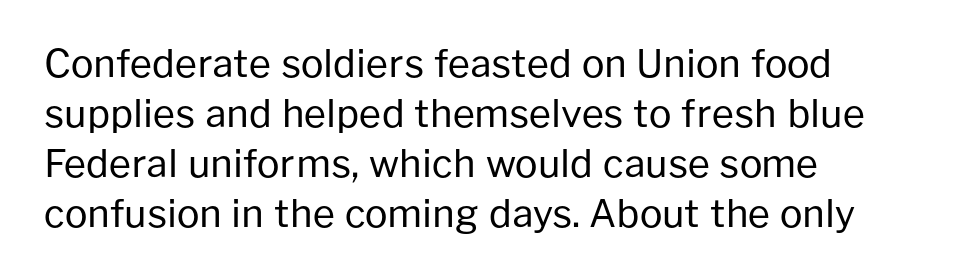
{"serif": "no", "italic": "no", "bold": "no", "weight": "regular", "width": "normal", "stroke_contrast": "low", "x_height": "medium", "monospaced": "no", "underline": "no", "align": "left", "line_spacing": "normal", "line_spacing_ratio": 1.32, "letter_spacing": "normal", "letter_spacing_em": 0.0, "glyph_px": 38}
